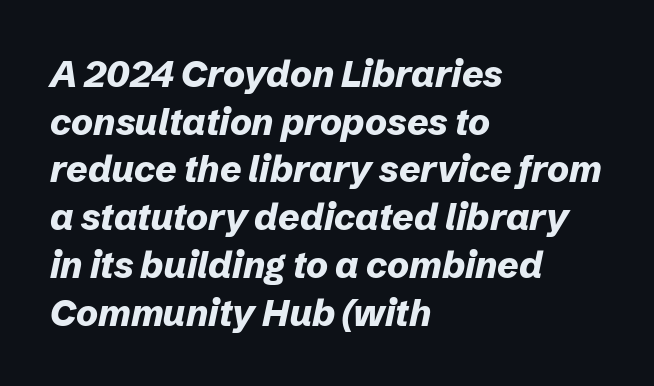
The image shows 37 px bold type, italic (leaning right); set left-aligned, normal line spacing (1.29x), normal letter spacing, not underlined; low stroke contrast and a medium x-height.
